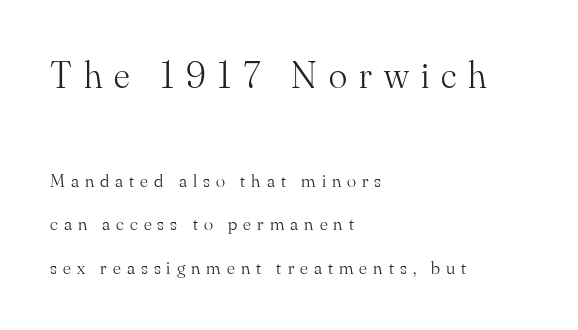
{"serif": "yes", "italic": "no", "bold": "no", "weight": "light", "width": "normal", "stroke_contrast": "medium", "x_height": "small", "monospaced": "no", "underline": "no", "align": "left", "line_spacing": "loose", "line_spacing_ratio": 2.3, "letter_spacing": "wide", "letter_spacing_em": 0.32, "larger_block": "first", "size_ratio": 2.0, "glyph_px": 38}
